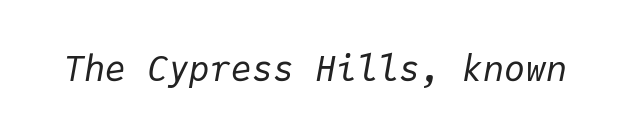
{"italic": "yes", "lean": "right", "slant_degrees": 9, "bold": "no", "weight": "regular", "width": "normal", "stroke_contrast": "low", "x_height": "medium", "monospaced": "yes", "underline": "no", "letter_spacing": "normal", "letter_spacing_em": 0.0, "glyph_px": 35}
